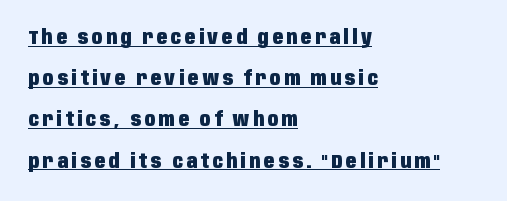
{"italic": "no", "bold": "yes", "underline": "yes", "align": "left", "line_spacing": "loose", "line_spacing_ratio": 2.06, "glyph_px": 20}
